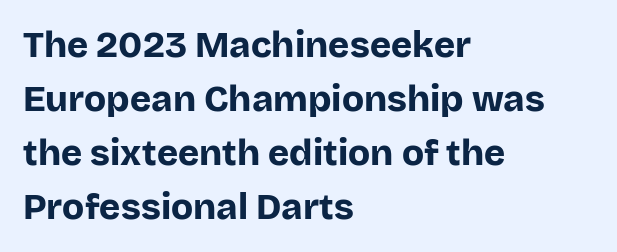
{"serif": "no", "italic": "no", "bold": "yes", "weight": "bold", "width": "normal", "stroke_contrast": "low", "x_height": "large", "monospaced": "no", "underline": "no", "align": "left", "line_spacing": "normal", "line_spacing_ratio": 1.5, "letter_spacing": "normal", "letter_spacing_em": 0.0, "glyph_px": 36}
